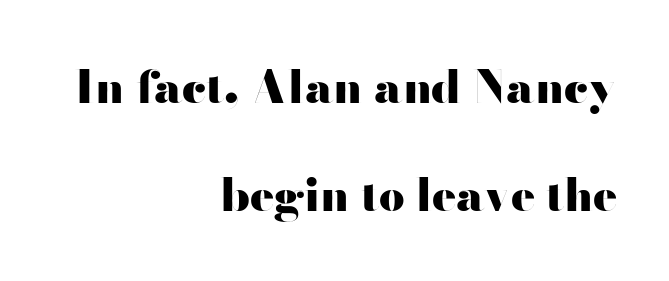
Q: Is the text bold? A: Yes.
Q: Is the text italic (slanted)? A: No, it is upright.
Q: Is the typeface a serif or a sans-serif typeface? A: Sans-serif.
Q: Is the text underlined? A: No.
Q: How is the paragraph aligned? A: Right-aligned.
Q: Is the spacing between letters normal or unusually wide? A: Normal.
Q: Is the spacing between lines tight, normal or loose? A: Loose.
Q: Width (condensed, normal, or wide)? A: Wide.
Q: Stroke contrast? A: High.
Q: x-height? A: Small.
Q: Monospaced? A: No.
